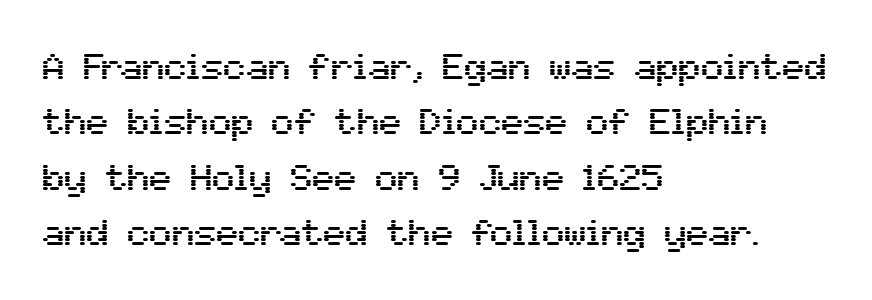
The image shows 37 px sans-serif type, upright; set left-aligned, normal line spacing (1.5x), normal letter spacing, not underlined; medium stroke contrast and a medium x-height.
